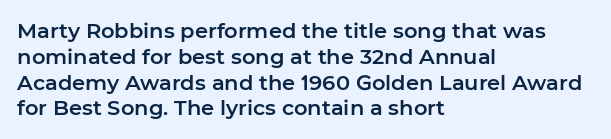
Q: Is the text italic (slanted)? A: No, it is upright.
Q: Is the text underlined? A: No.
Q: How is the paragraph aligned? A: Left-aligned.
Q: Is the spacing between letters normal or unusually wide? A: Normal.
